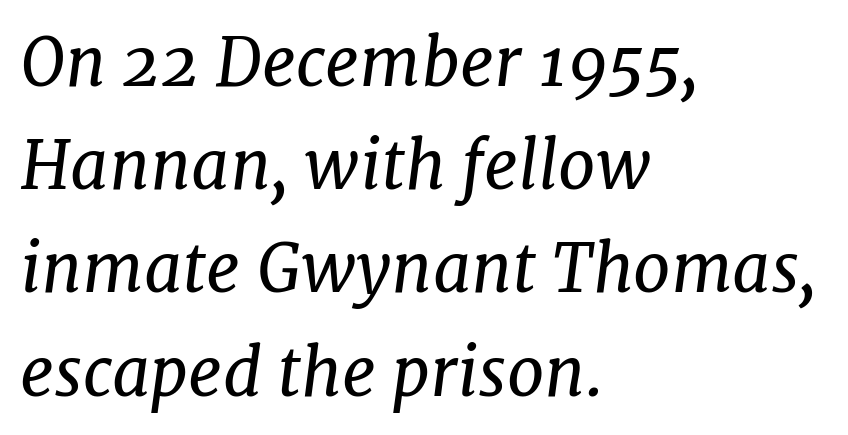
The image shows 67 px regular-weight serif type, italic (leaning right); set left-aligned, normal line spacing (1.54x), normal letter spacing, not underlined; low stroke contrast and a medium x-height.
